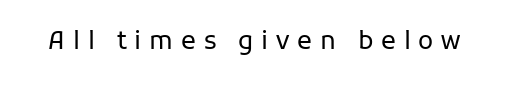
Nope, not italic — everything's standing straight. Any mark beneath the type? The region is blank. Honestly, the letter spacing is so wide it's the main thing you notice. Heaviness? Minimal to ordinary, like unemphasized prose.
